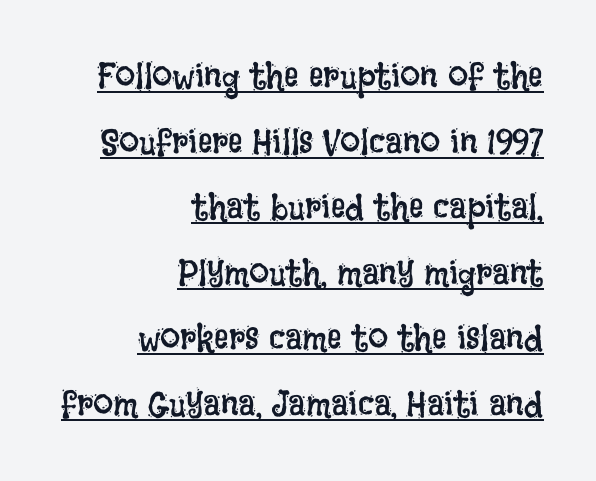
The image shows 36 px regular-weight, condensed type, upright; set right-aligned, line spacing 1.82x, normal letter spacing, underlined; low stroke contrast and a large x-height.
